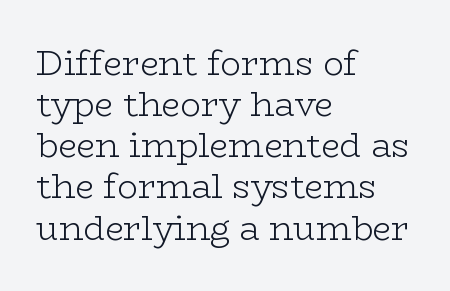
Q: Is the text bold? A: No.
Q: Is the text italic (slanted)? A: No, it is upright.
Q: Is the typeface a serif or a sans-serif typeface? A: Serif.
Q: Is the text underlined? A: No.
Q: How is the paragraph aligned? A: Left-aligned.
Q: Is the spacing between letters normal or unusually wide? A: Normal.
Q: Width (condensed, normal, or wide)? A: Wide.
Q: Stroke contrast? A: Low.
Q: x-height? A: Medium.
Q: Monospaced? A: No.
